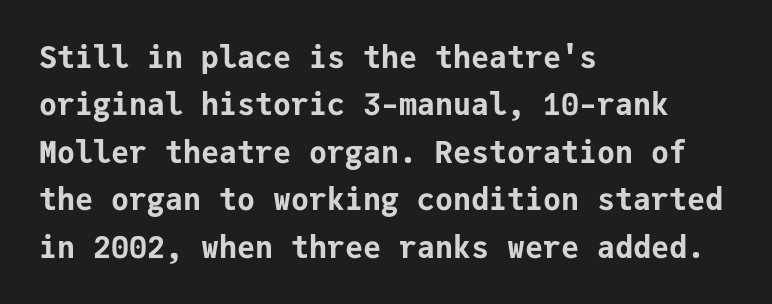
The image shows 30 px bold sans-serif type, upright, monospaced; set left-aligned, normal line spacing (1.58x), normal letter spacing, not underlined; low stroke contrast and a medium x-height.
